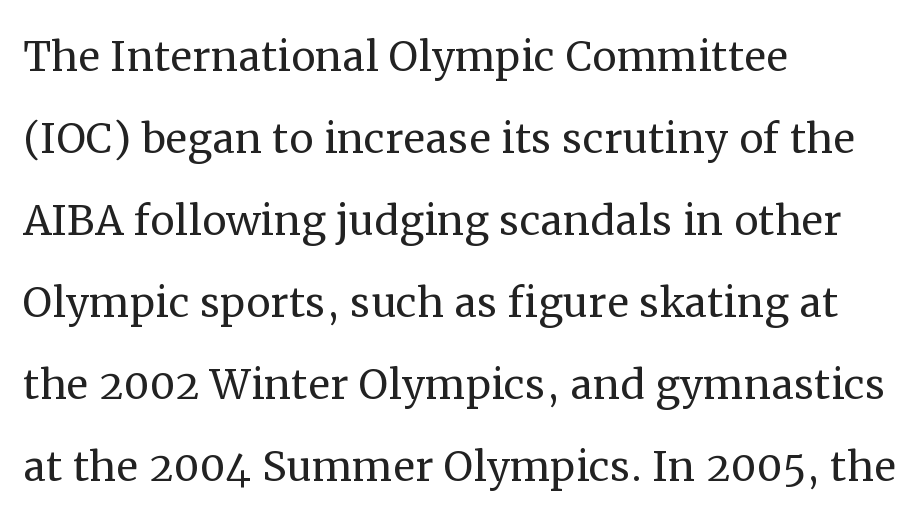
{"serif": "yes", "italic": "no", "bold": "no", "weight": "regular", "width": "normal", "stroke_contrast": "medium", "x_height": "medium", "monospaced": "no", "underline": "no", "align": "left", "line_spacing": "normal", "line_spacing_ratio": 1.49, "letter_spacing": "normal", "letter_spacing_em": 0.0, "glyph_px": 55}
